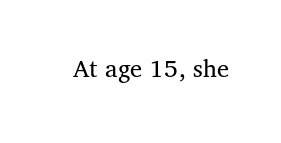
{"italic": "no", "bold": "no", "underline": "no", "letter_spacing": "normal", "letter_spacing_em": 0.0, "glyph_px": 27}
